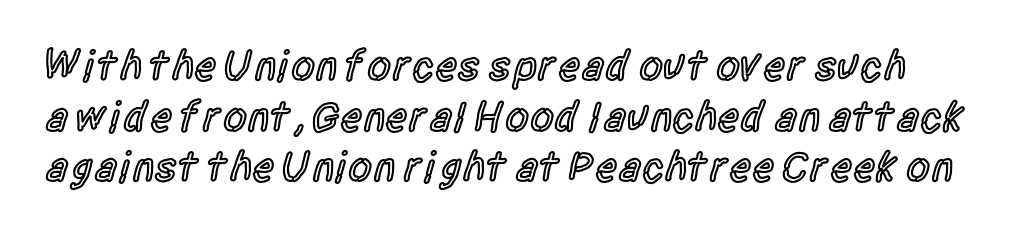
{"serif": "no", "bold": "semi", "weight": "semibold", "width": "condensed", "x_height": "large", "monospaced": "no", "underline": "no", "line_spacing_ratio": 1.18, "letter_spacing": "normal", "letter_spacing_em": 0.0, "glyph_px": 43}
